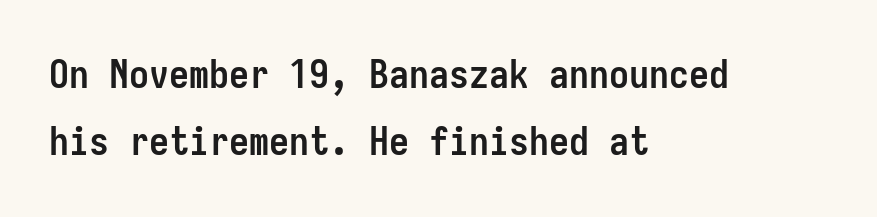
Q: Is the text bold? A: Yes.
Q: Is the text italic (slanted)? A: No, it is upright.
Q: Is the typeface a serif or a sans-serif typeface? A: Sans-serif.
Q: Is the text underlined? A: No.
Q: How is the paragraph aligned? A: Left-aligned.
Q: Is the spacing between letters normal or unusually wide? A: Normal.
Q: Is the spacing between lines tight, normal or loose? A: Normal.
Q: Width (condensed, normal, or wide)? A: Condensed.
Q: Stroke contrast? A: Low.
Q: x-height? A: Medium.
Q: Monospaced? A: Yes.
